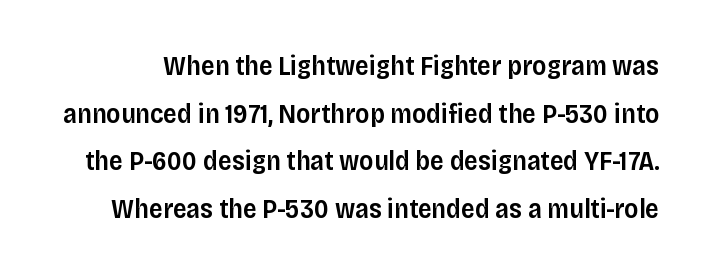
The image shows 27 px text type, upright; set line spacing 1.76x, normal letter spacing, not underlined.
